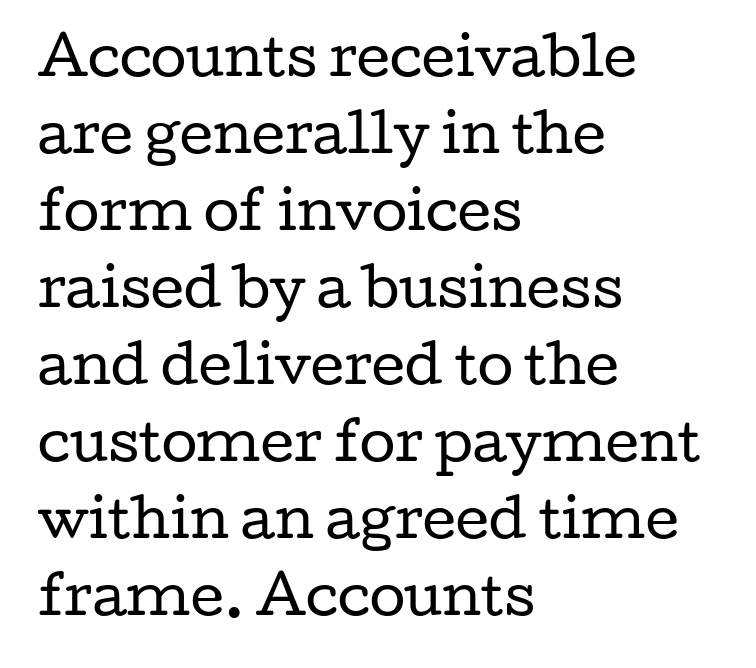
Q: Is the text bold? A: No.
Q: Is the text italic (slanted)? A: No, it is upright.
Q: Is the typeface a serif or a sans-serif typeface? A: Serif.
Q: Is the text underlined? A: No.
Q: How is the paragraph aligned? A: Left-aligned.
Q: Is the spacing between letters normal or unusually wide? A: Normal.
Q: Is the spacing between lines tight, normal or loose? A: Normal.
Q: Width (condensed, normal, or wide)? A: Wide.
Q: Stroke contrast? A: Low.
Q: x-height? A: Medium.
Q: Monospaced? A: No.
